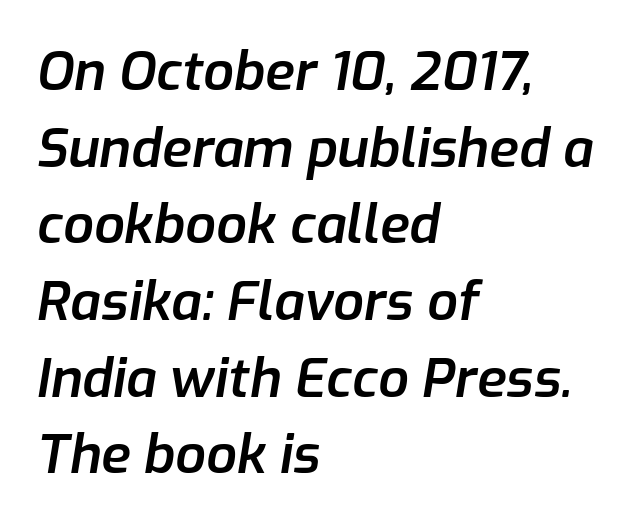
{"italic": "yes", "lean": "right", "slant_degrees": 9, "bold": "semi", "weight": "semibold", "width": "normal", "stroke_contrast": "low", "x_height": "medium", "monospaced": "no", "underline": "no", "align": "left", "line_spacing": "normal", "line_spacing_ratio": 1.42, "letter_spacing": "normal", "letter_spacing_em": 0.0, "glyph_px": 54}
